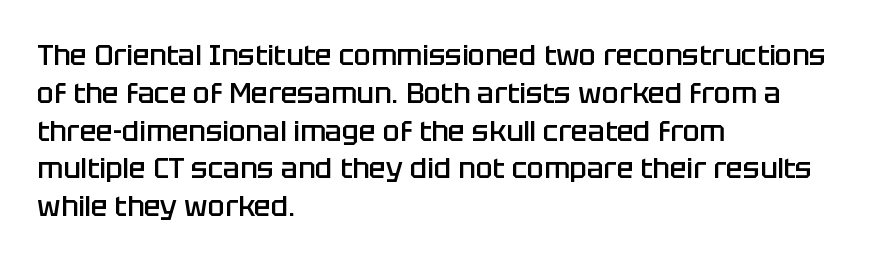
Baseline-to-baseline distance is the conventional proportion of letter height. This rendering employs a face without finishing strokes, i.e., a sans-serif. Default kerning and tracking; the words read as compact shapes. Quick note: underline off.
